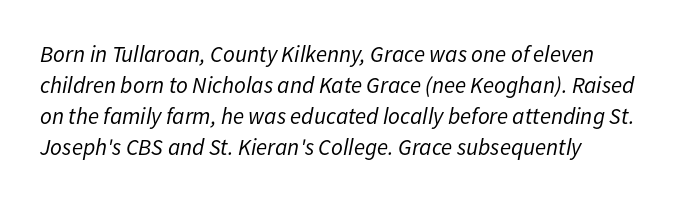
Q: Is the text bold? A: No.
Q: Is the text italic (slanted)? A: Yes, it leans right by about 11 degrees.
Q: Is the text underlined? A: No.
Q: How is the paragraph aligned? A: Left-aligned.
Q: Is the spacing between letters normal or unusually wide? A: Normal.
Q: Is the spacing between lines tight, normal or loose? A: Normal.
